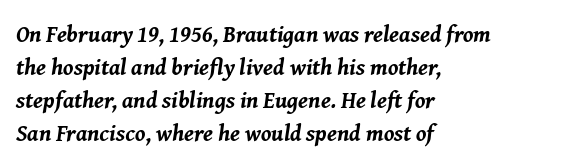
Q: Is the text bold? A: Yes.
Q: Is the text italic (slanted)? A: Yes, it leans right by about 8 degrees.
Q: Is the text underlined? A: No.
Q: How is the paragraph aligned? A: Left-aligned.
Q: Is the spacing between letters normal or unusually wide? A: Normal.
Q: Is the spacing between lines tight, normal or loose? A: Normal.
